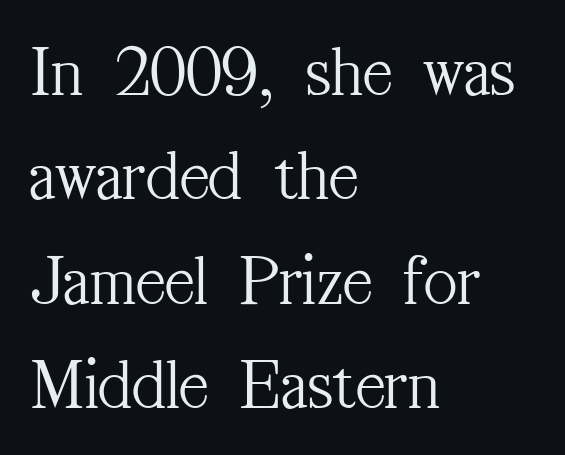
Q: Is the text bold? A: No.
Q: Is the text italic (slanted)? A: No, it is upright.
Q: Is the typeface a serif or a sans-serif typeface? A: Serif.
Q: Is the text underlined? A: No.
Q: How is the paragraph aligned? A: Left-aligned.
Q: Is the spacing between letters normal or unusually wide? A: Normal.
Q: Is the spacing between lines tight, normal or loose? A: Normal.
Q: Width (condensed, normal, or wide)? A: Condensed.
Q: Stroke contrast? A: Medium.
Q: x-height? A: Medium.
Q: Monospaced? A: No.
